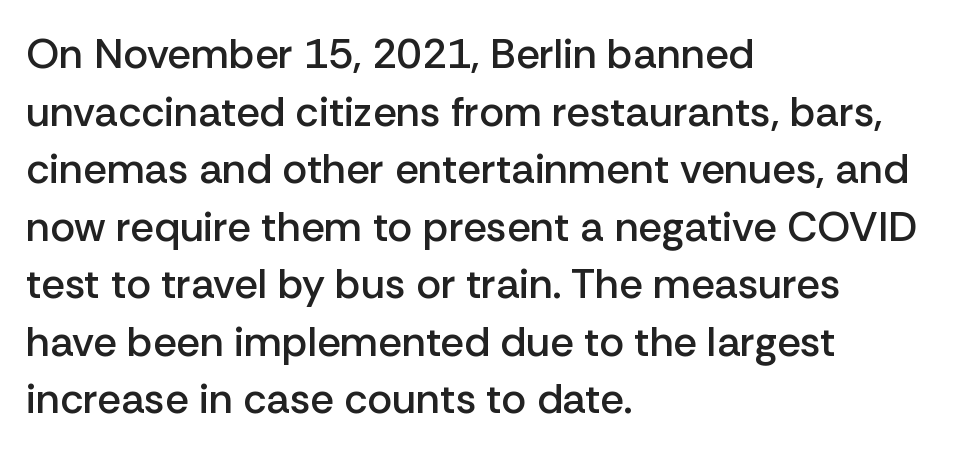
The image shows 42 px semibold sans-serif type, upright; set left-aligned, normal line spacing (1.37x), normal letter spacing, not underlined; low stroke contrast and a medium x-height.
